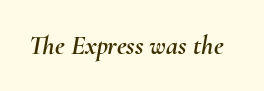
If you drew a line through each stem, it would be angled. Underlining? Definitely not there. Look at the tracking — it's just the regular setting, nothing added.
